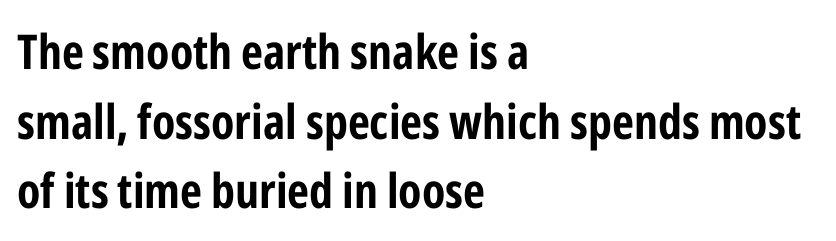
{"serif": "no", "italic": "no", "width": "condensed", "stroke_contrast": "low", "x_height": "medium", "monospaced": "no", "underline": "no", "align": "left", "line_spacing": "normal", "line_spacing_ratio": 1.45, "letter_spacing": "normal", "letter_spacing_em": 0.0, "glyph_px": 48}
